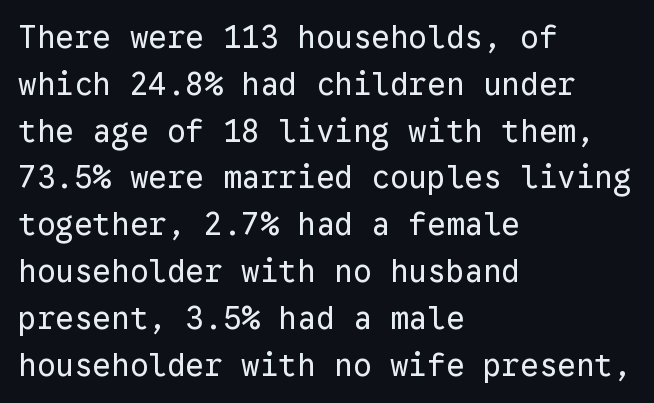
Q: Is the text bold? A: No.
Q: Is the text italic (slanted)? A: No, it is upright.
Q: Is the typeface a serif or a sans-serif typeface? A: Sans-serif.
Q: Is the text underlined? A: No.
Q: How is the paragraph aligned? A: Left-aligned.
Q: Is the spacing between letters normal or unusually wide? A: Normal.
Q: Is the spacing between lines tight, normal or loose? A: Normal.
Q: Width (condensed, normal, or wide)? A: Normal.
Q: Stroke contrast? A: Low.
Q: x-height? A: Medium.
Q: Monospaced? A: Yes.
